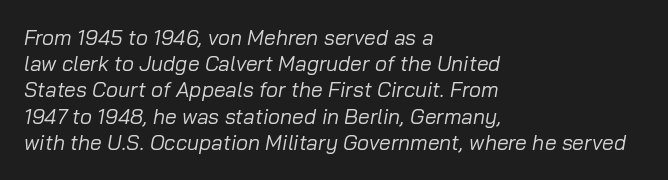
Q: Is the text bold? A: No.
Q: Is the text italic (slanted)? A: Yes, it leans right by about 10 degrees.
Q: Is the text underlined? A: No.
Q: How is the paragraph aligned? A: Left-aligned.
Q: Is the spacing between letters normal or unusually wide? A: Normal.
Q: Is the spacing between lines tight, normal or loose? A: Normal.
